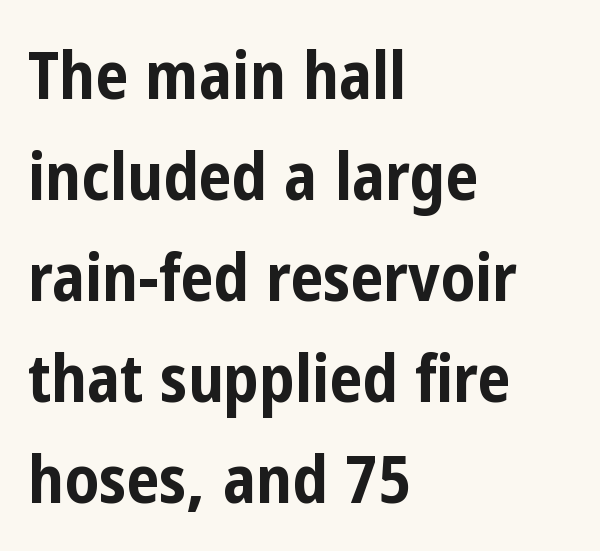
Reading down the column, the eye jumps a familiar distance to each next line. The text was rendered using a sans face with plain stroke endings. Compared with a centered layout, this one pins lines to the left instead. Look at the tracking — it's just the regular setting, nothing added. Glance below the letters and you will spot only blank space.
